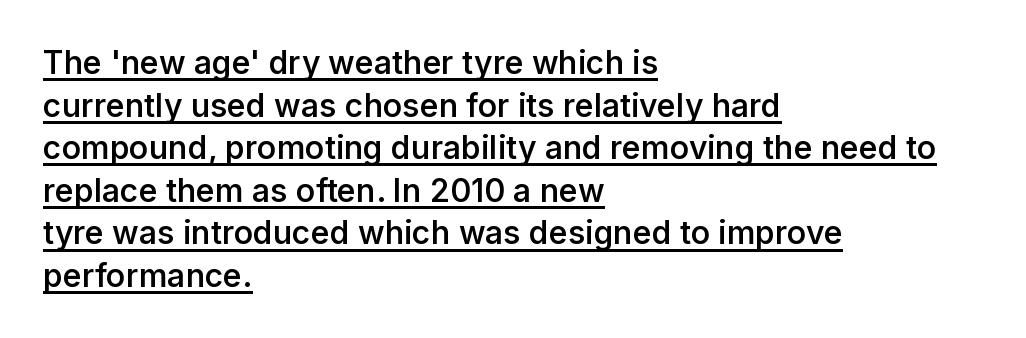
The string is rendered with underlining switched on. The rendering uses a semibold face; strokes are thickened but not to full bold. In terms of leading, this rendering sits right in the middle. The face used here is rendered with its standard letterfit.
